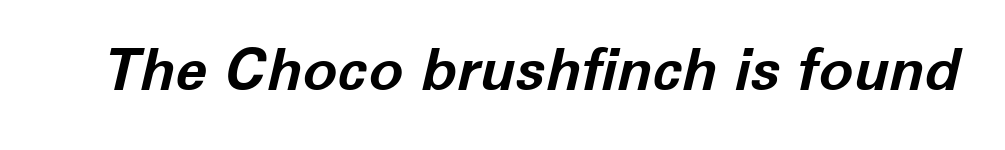
Q: Is the text bold? A: Yes.
Q: Is the text italic (slanted)? A: Yes, it leans right by about 12 degrees.
Q: Is the text underlined? A: No.
Q: Is the spacing between letters normal or unusually wide? A: Normal.
Q: Width (condensed, normal, or wide)? A: Normal.
Q: Stroke contrast? A: Low.
Q: x-height? A: Medium.
Q: Monospaced? A: No.
